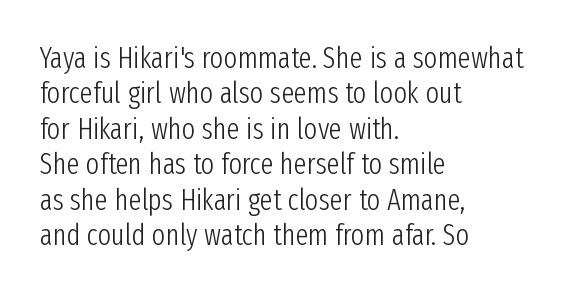
{"serif": "no", "italic": "no", "bold": "no", "weight": "light", "width": "condensed", "stroke_contrast": "low", "x_height": "medium", "monospaced": "no", "underline": "no", "align": "left", "line_spacing_ratio": 1.22, "letter_spacing": "normal", "letter_spacing_em": 0.0, "glyph_px": 29}
